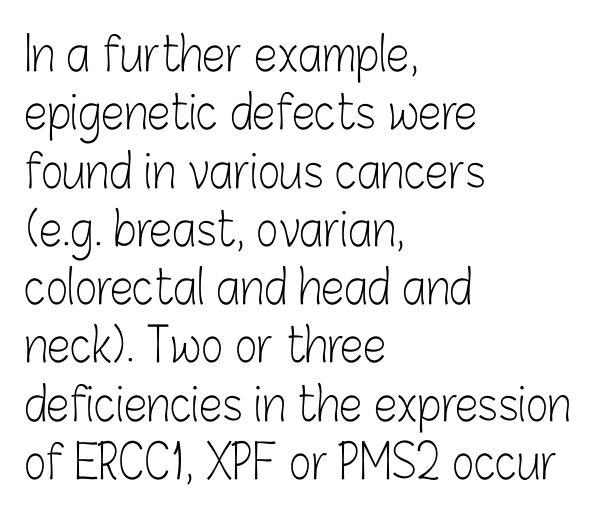
The image shows 47 px light, condensed sans-serif type, upright; set left-aligned, line spacing 1.24x, normal letter spacing, not underlined; low stroke contrast and a medium x-height.
